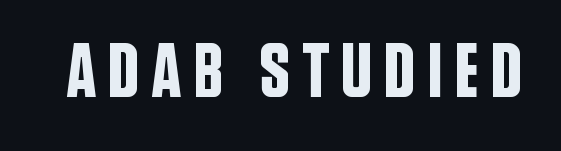
{"serif": "no", "italic": "no", "width": "condensed", "stroke_contrast": "low", "x_height": "large", "monospaced": "no", "underline": "no", "glyph_px": 77}
